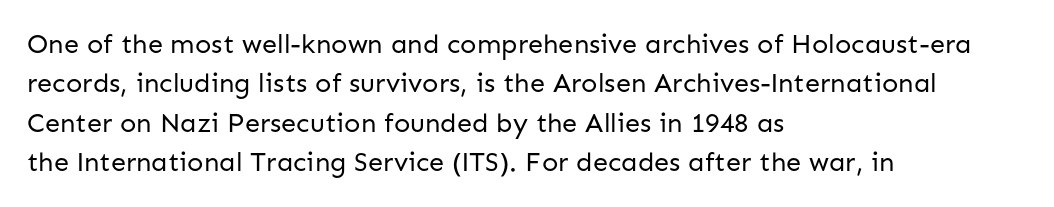
Quick note: not italic, upright. Is the stroke heavy? The answer is a plain regular-or-lighter. The setting favours the left margin, as ordinary paragraphs usually do. Has an underline been added? It has not. Tracking here is standard; glyphs follow each other at the usual distance. Line spacing here is normal.
